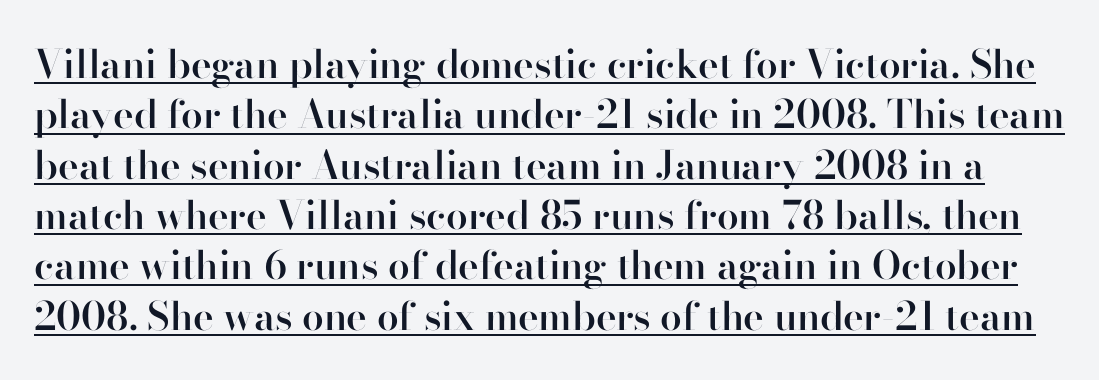
Q: Is the text bold? A: Semi-bold.
Q: Is the text italic (slanted)? A: No, it is upright.
Q: Is the typeface a serif or a sans-serif typeface? A: Sans-serif.
Q: Is the text underlined? A: Yes.
Q: Is the spacing between letters normal or unusually wide? A: Normal.
Q: Is the spacing between lines tight, normal or loose? A: Normal.
Q: Width (condensed, normal, or wide)? A: Normal.
Q: Stroke contrast? A: High.
Q: x-height? A: Small.
Q: Monospaced? A: No.
